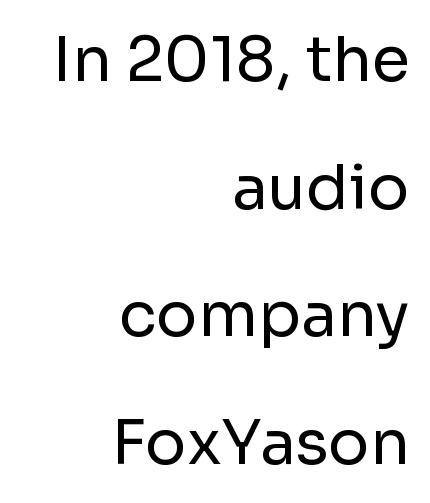
The image shows 62 px regular-weight sans-serif type, upright; set right-aligned, loose line spacing (2.06x), normal letter spacing, not underlined; low stroke contrast and a medium x-height.
